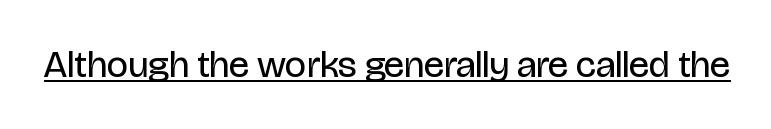
Each line of the rendering has a horizontal stroke beneath the glyphs. In terms of letterspacing, this is plain default setting. The strokes are not fattened; the text isn't bold. In terms of letterform style, serifs are entirely absent.
